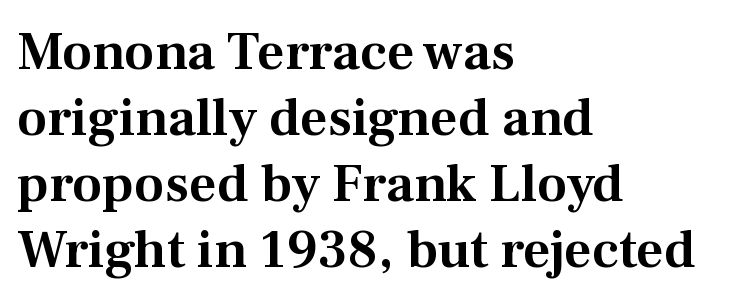
Q: Is the text italic (slanted)? A: No, it is upright.
Q: Is the typeface a serif or a sans-serif typeface? A: Serif.
Q: Is the text underlined? A: No.
Q: How is the paragraph aligned? A: Left-aligned.
Q: Is the spacing between letters normal or unusually wide? A: Normal.
Q: Width (condensed, normal, or wide)? A: Normal.
Q: Stroke contrast? A: Medium.
Q: x-height? A: Medium.
Q: Monospaced? A: No.
